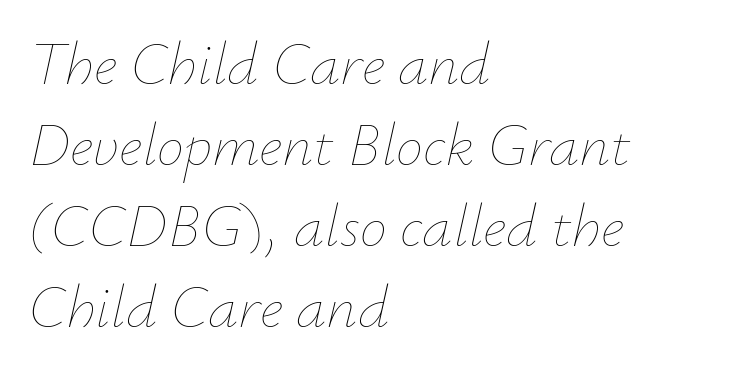
There is no visible air inserted between adjacent glyphs. The strokes are not fattened; the text isn't bold. Tall strokes in this sample are angled rather than plumb. All the whitespace from short lines collects on the right. The rendering uses natural spacing where letterforms have individual widths. Clear beneath every line of the passage.
